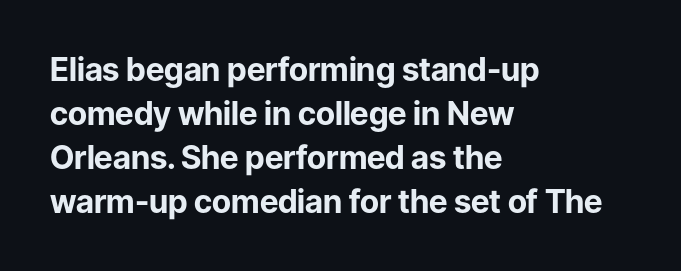
The image shows 32 px bold sans-serif type, upright; set left-aligned, normal line spacing (1.37x), normal letter spacing, not underlined; low stroke contrast and a medium x-height.
